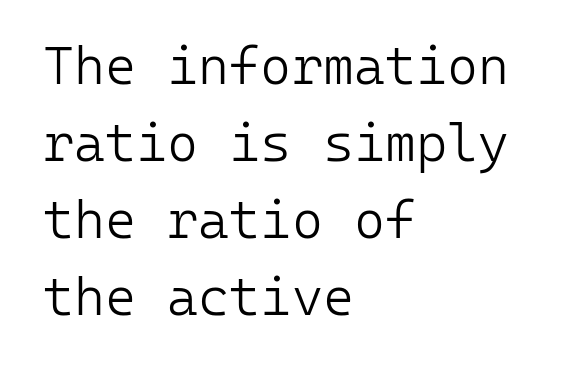
Upright lettering throughout. Unlike a traditional serif, this face leaves its strokes unadorned. This reads as an unemphasized weight, regular at the heaviest. A classic flush-left, rag-right setting is used for this passage.
